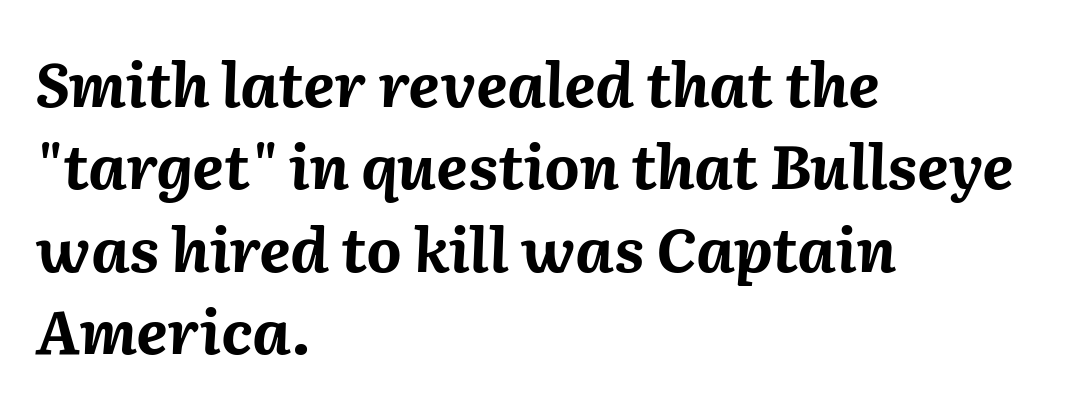
{"italic": "yes", "lean": "right", "slant_degrees": 2, "bold": "yes", "weight": "bold", "width": "normal", "stroke_contrast": "medium", "x_height": "medium", "monospaced": "no", "underline": "no", "align": "left", "line_spacing": "normal", "line_spacing_ratio": 1.35, "letter_spacing": "normal", "letter_spacing_em": 0.0, "glyph_px": 61}
